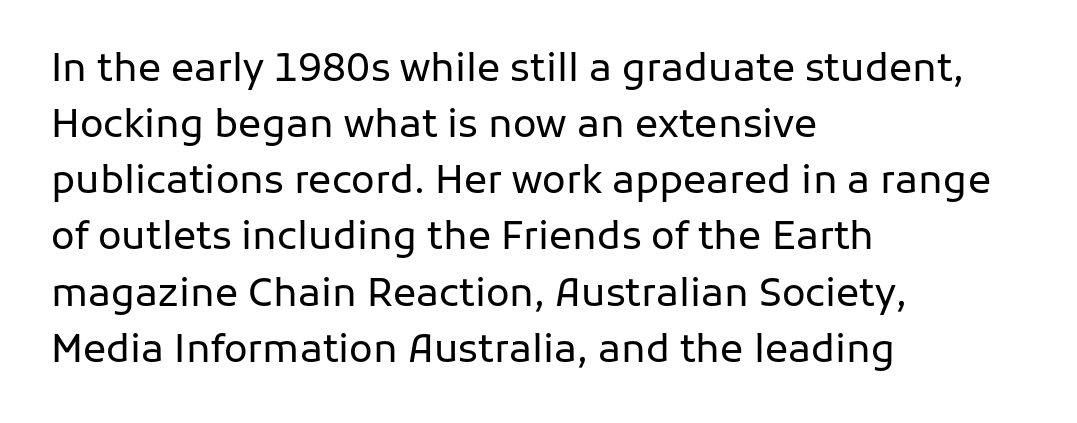
The image shows 39 px regular-weight sans-serif type, upright; set left-aligned, normal line spacing (1.44x), normal letter spacing, not underlined; low stroke contrast and a medium x-height.
